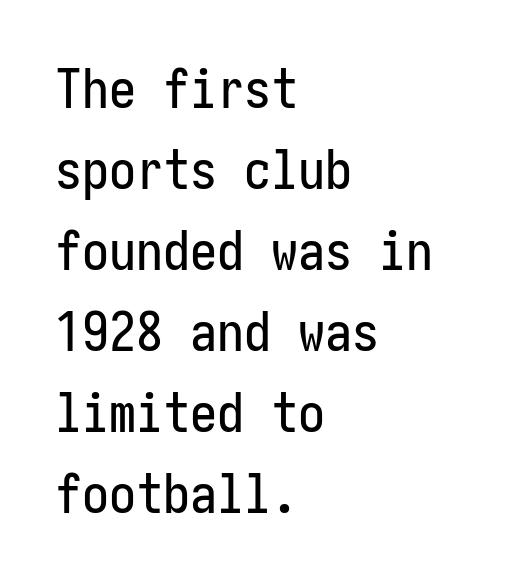
Vertically, the passage feels balanced, rows spaced as you'd expect. Each line starts at the same left margin while the right side varies. The text was rendered using a sans face with plain stroke endings. Every stem runs plumb, perpendicular to the baseline. Does extra space separate the letters? No, they use regular spacing.
